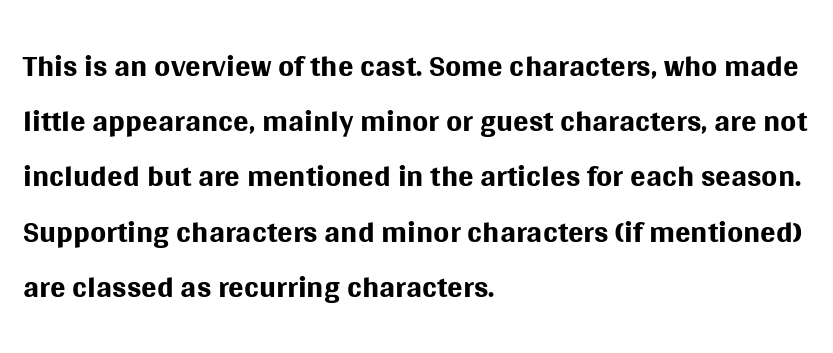
The image shows 46 px regular-weight sans-serif type, upright; set left-aligned, line spacing 1.2x, normal letter spacing, not underlined; medium stroke contrast and a large x-height.
